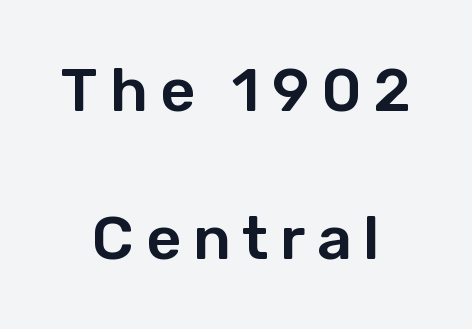
Q: Is the text italic (slanted)? A: No, it is upright.
Q: Is the typeface a serif or a sans-serif typeface? A: Sans-serif.
Q: Is the text underlined? A: No.
Q: How is the paragraph aligned? A: Centered.
Q: Is the spacing between lines tight, normal or loose? A: Loose.
Q: Width (condensed, normal, or wide)? A: Normal.
Q: Stroke contrast? A: Low.
Q: x-height? A: Medium.
Q: Monospaced? A: No.
